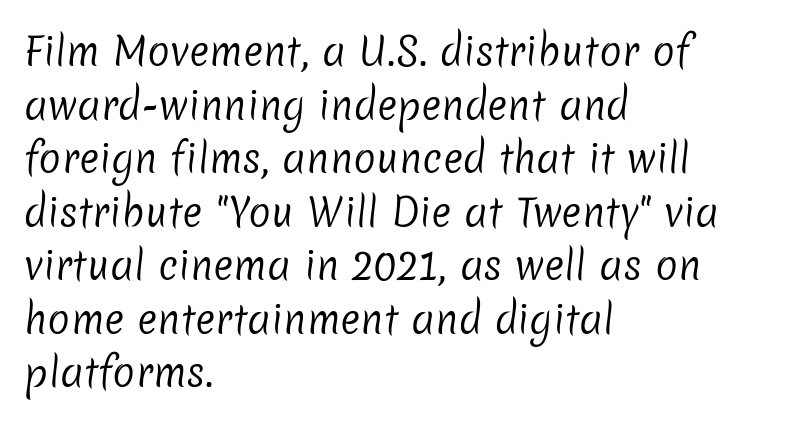
Q: Is the text bold? A: No.
Q: Is the typeface a serif or a sans-serif typeface? A: Sans-serif.
Q: Is the text underlined? A: No.
Q: How is the paragraph aligned? A: Left-aligned.
Q: Is the spacing between letters normal or unusually wide? A: Normal.
Q: Is the spacing between lines tight, normal or loose? A: Normal.
Q: Width (condensed, normal, or wide)? A: Normal.
Q: Stroke contrast? A: Low.
Q: x-height? A: Medium.
Q: Monospaced? A: No.
